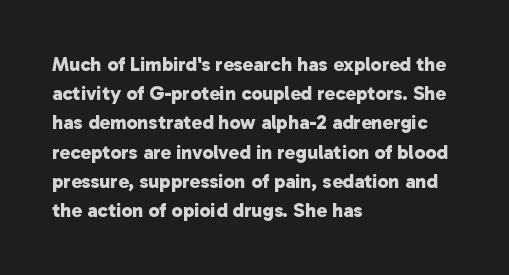
Q: Is the text bold? A: Yes.
Q: Is the text underlined? A: No.
Q: How is the paragraph aligned? A: Left-aligned.
Q: Is the spacing between letters normal or unusually wide? A: Normal.
Q: Is the spacing between lines tight, normal or loose? A: Normal.
